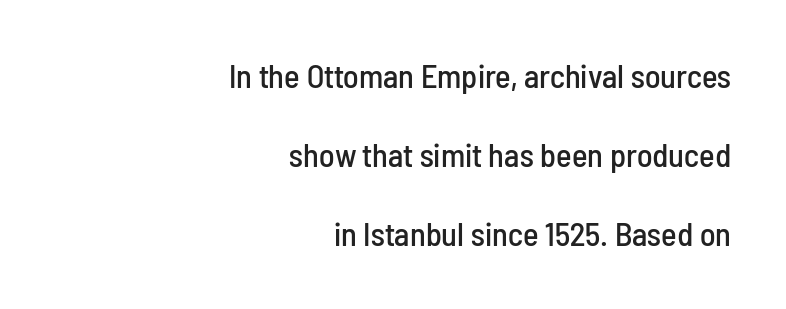
{"serif": "no", "italic": "no", "width": "condensed", "stroke_contrast": "low", "x_height": "medium", "monospaced": "no", "underline": "no", "align": "right", "line_spacing": "loose", "line_spacing_ratio": 2.4, "letter_spacing": "normal", "letter_spacing_em": 0.0, "glyph_px": 33}
